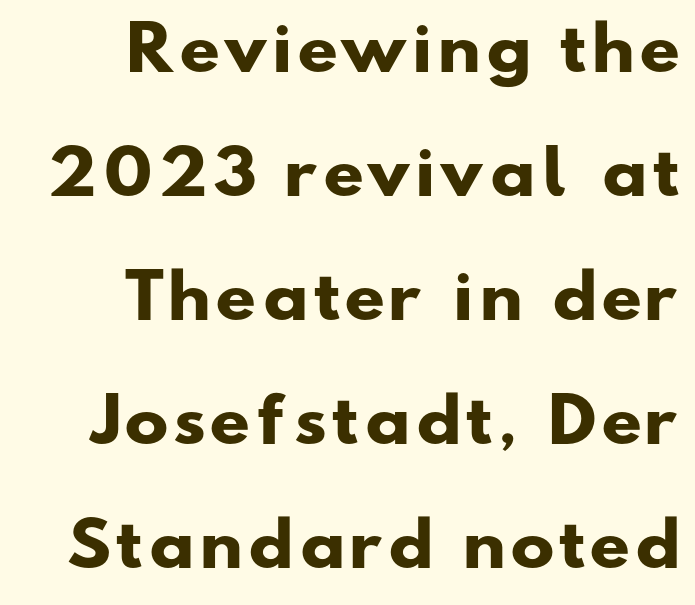
Q: Is the text bold? A: Yes.
Q: Is the typeface a serif or a sans-serif typeface? A: Sans-serif.
Q: Is the text underlined? A: No.
Q: How is the paragraph aligned? A: Right-aligned.
Q: Is the spacing between lines tight, normal or loose? A: Loose.
Q: Width (condensed, normal, or wide)? A: Wide.
Q: Stroke contrast? A: Low.
Q: x-height? A: Small.
Q: Monospaced? A: No.
